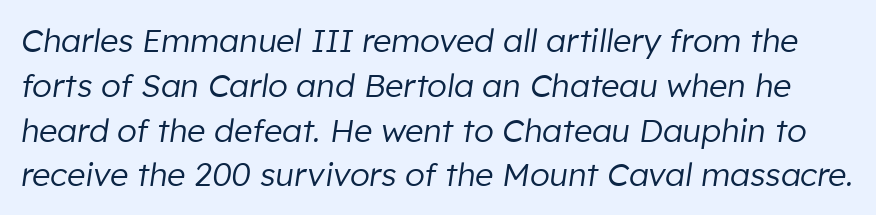
The image shows 32 px regular-weight type, italic (leaning right); set normal line spacing (1.4x), normal letter spacing, not underlined; low stroke contrast and a medium x-height.
